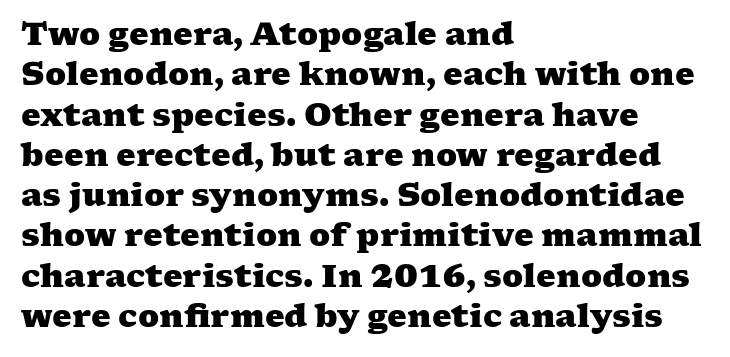
The image shows 31 px heavy, wide serif type; set left-aligned, normal line spacing (1.3x), normal letter spacing, not underlined; medium stroke contrast and a medium x-height.
